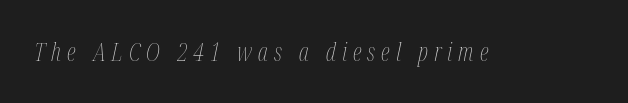
{"italic": "yes", "lean": "right", "slant_degrees": 12, "bold": "no", "underline": "no", "letter_spacing": "wide", "letter_spacing_em": 0.24, "glyph_px": 25}
